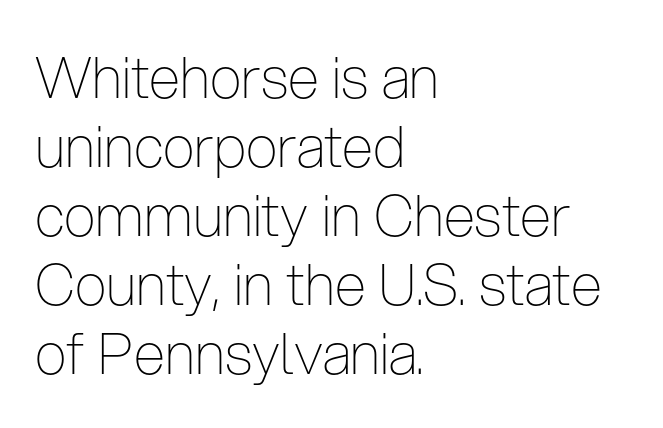
{"serif": "no", "italic": "no", "bold": "no", "weight": "thin", "width": "condensed", "stroke_contrast": "low", "x_height": "medium", "monospaced": "no", "underline": "no", "align": "left", "line_spacing_ratio": 1.21, "letter_spacing": "normal", "letter_spacing_em": 0.0, "glyph_px": 57}
